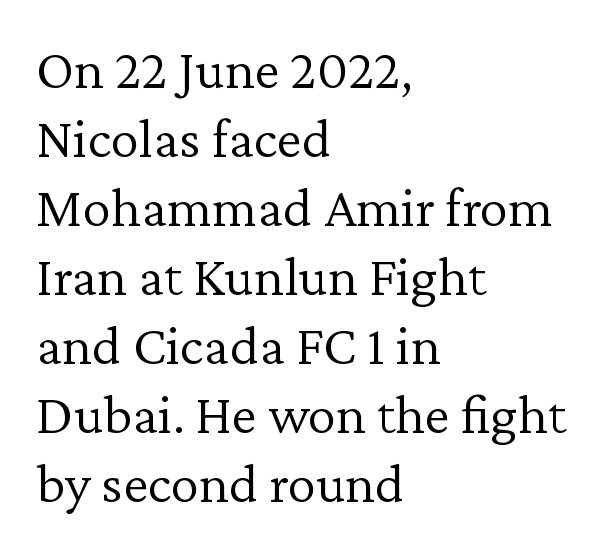
The image shows 57 px light serif type, upright; set left-aligned, line spacing 1.21x, normal letter spacing, not underlined; low stroke contrast and a medium x-height.
